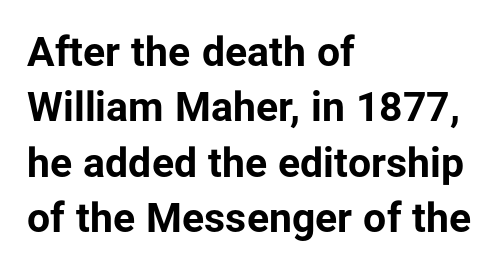
{"serif": "no", "italic": "no", "bold": "yes", "weight": "bold", "width": "normal", "stroke_contrast": "low", "x_height": "medium", "monospaced": "no", "underline": "no", "align": "left", "line_spacing": "normal", "line_spacing_ratio": 1.35, "letter_spacing": "normal", "letter_spacing_em": 0.0, "glyph_px": 41}
